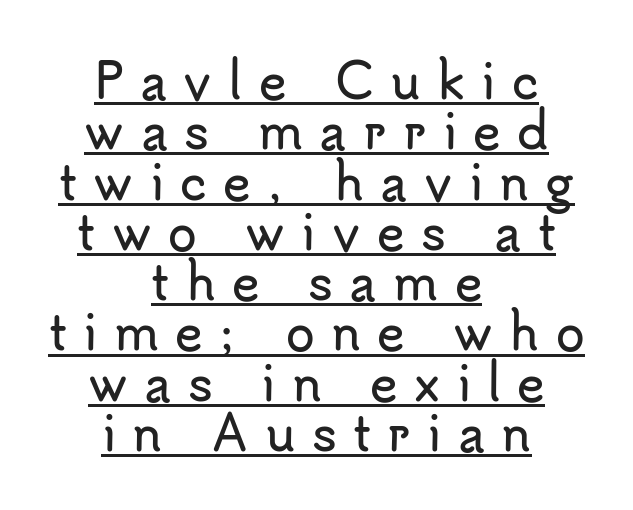
The image shows 47 px sans-serif type, upright; set centered, tight line spacing (1.07x), unusually wide letter spacing (+0.35 em), underlined; low stroke contrast and a small x-height.
